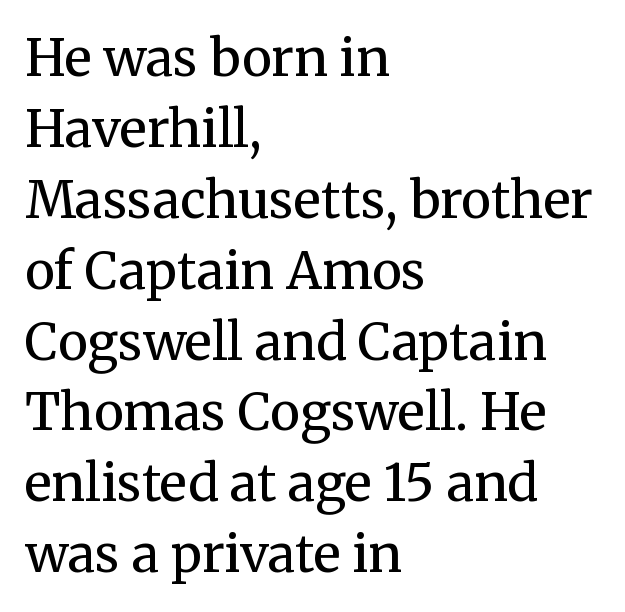
{"serif": "yes", "italic": "no", "bold": "no", "weight": "regular", "width": "normal", "stroke_contrast": "medium", "x_height": "medium", "monospaced": "no", "underline": "no", "align": "left", "line_spacing": "normal", "line_spacing_ratio": 1.39, "letter_spacing": "normal", "letter_spacing_em": 0.0, "glyph_px": 51}
